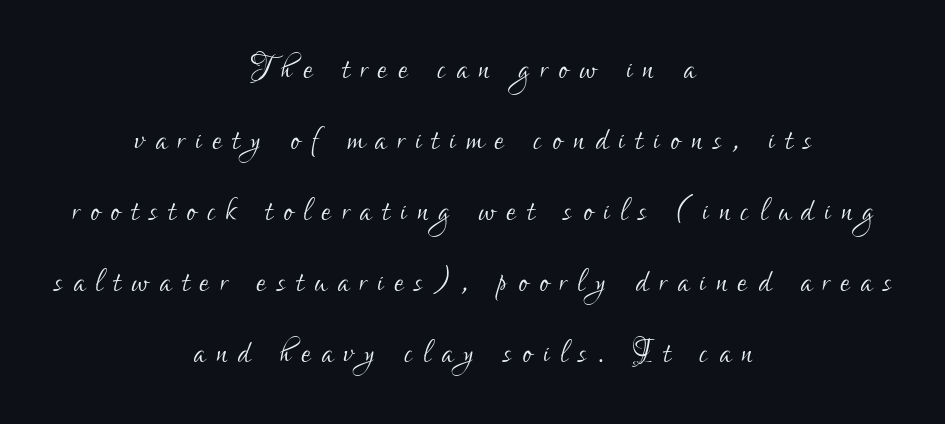
{"serif": "no", "bold": "no", "weight": "light", "width": "condensed", "stroke_contrast": "low", "x_height": "small", "monospaced": "no", "underline": "no", "align": "center", "line_spacing": "normal", "line_spacing_ratio": 1.69, "letter_spacing": "wide", "letter_spacing_em": 0.26, "glyph_px": 42}
